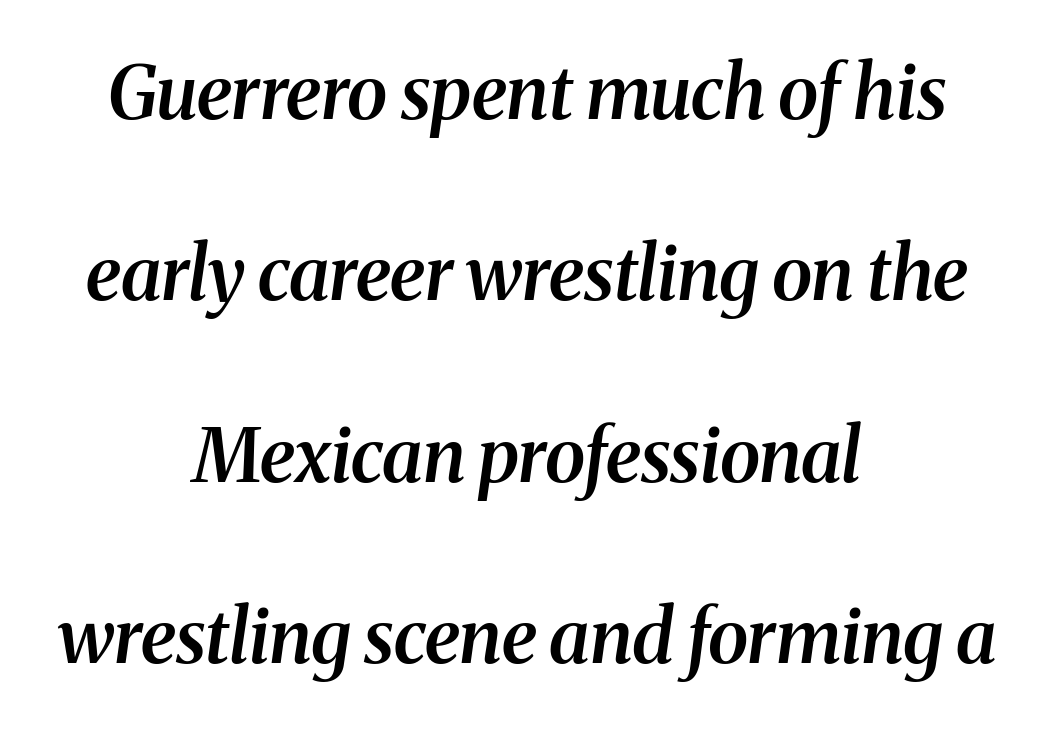
Q: Is the text bold? A: Semi-bold.
Q: Is the text italic (slanted)? A: Yes, it leans right by about 8 degrees.
Q: Is the typeface a serif or a sans-serif typeface? A: Serif.
Q: Is the text underlined? A: No.
Q: How is the paragraph aligned? A: Centered.
Q: Is the spacing between letters normal or unusually wide? A: Normal.
Q: Is the spacing between lines tight, normal or loose? A: Loose.
Q: Width (condensed, normal, or wide)? A: Normal.
Q: Stroke contrast? A: Medium.
Q: x-height? A: Medium.
Q: Monospaced? A: No.
